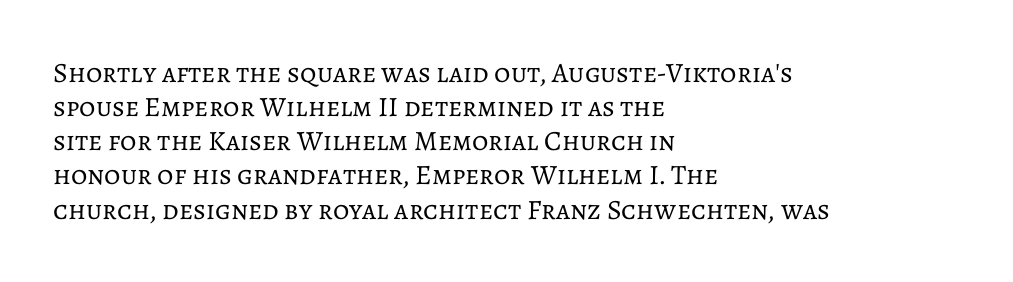
The image shows 28 px regular-weight type, upright; set left-aligned, line spacing 1.22x, normal letter spacing, not underlined; low stroke contrast and a medium x-height.
